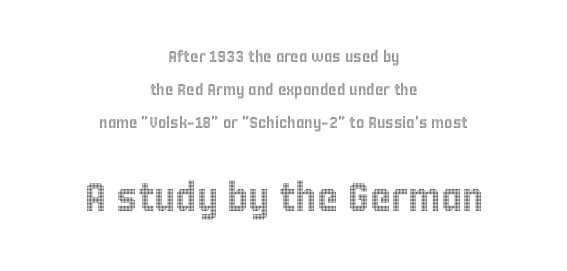
This is roman type, the default non-slanted kind. Check the space under the baseline: it is left empty. Compared with a flush-left layout, this one balances lines on the center instead. A typesetter would call this proportional, since set widths differ per character. This rendering leaves character spacing at its baseline value. Which of the two is more prominent by size? The second, at the bottom.
